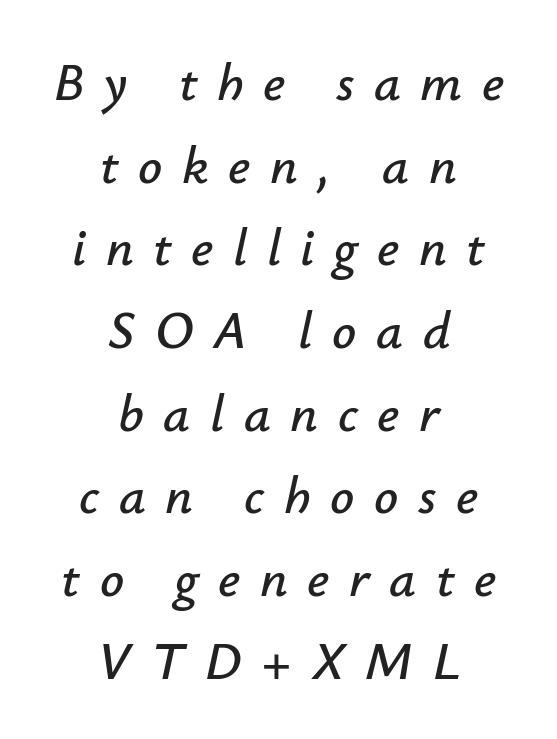
{"italic": "yes", "lean": "right", "slant_degrees": 12, "width": "normal", "stroke_contrast": "low", "x_height": "small", "monospaced": "no", "underline": "no", "align": "center", "line_spacing": "normal", "line_spacing_ratio": 1.56, "letter_spacing": "wide", "letter_spacing_em": 0.37, "glyph_px": 53}
